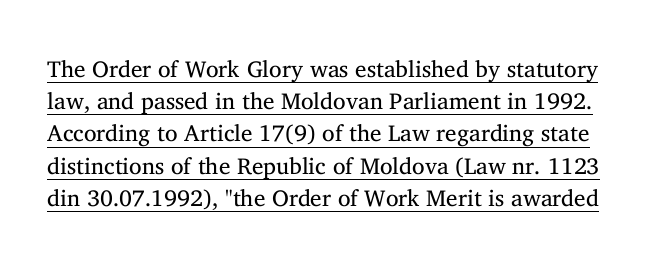
{"italic": "no", "bold": "no", "underline": "yes", "line_spacing": "normal", "line_spacing_ratio": 1.4, "letter_spacing": "normal", "letter_spacing_em": 0.0, "glyph_px": 23}
